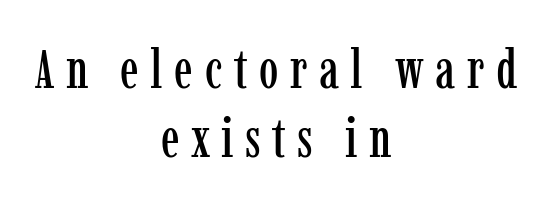
Q: Is the text italic (slanted)? A: No, it is upright.
Q: Is the typeface a serif or a sans-serif typeface? A: Serif.
Q: Is the text underlined? A: No.
Q: How is the paragraph aligned? A: Centered.
Q: Is the spacing between letters normal or unusually wide? A: Unusually wide.
Q: Is the spacing between lines tight, normal or loose? A: Normal.
Q: Width (condensed, normal, or wide)? A: Condensed.
Q: Stroke contrast? A: Low.
Q: x-height? A: Medium.
Q: Monospaced? A: No.
